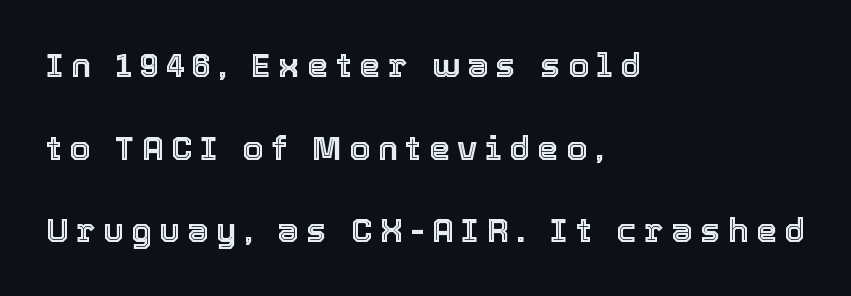
{"italic": "no", "width": "normal", "x_height": "medium", "monospaced": "no", "underline": "no", "align": "left", "line_spacing": "loose", "line_spacing_ratio": 2.43, "letter_spacing": "wide", "letter_spacing_em": 0.22, "glyph_px": 34}
